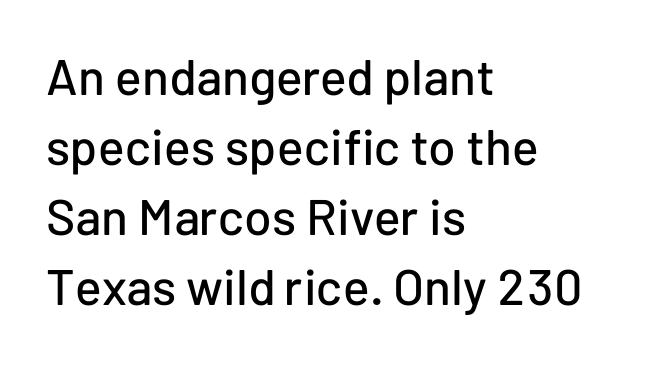
The image shows 50 px sans-serif type, upright; set left-aligned, normal line spacing (1.4x), normal letter spacing, not underlined; low stroke contrast and a medium x-height.
